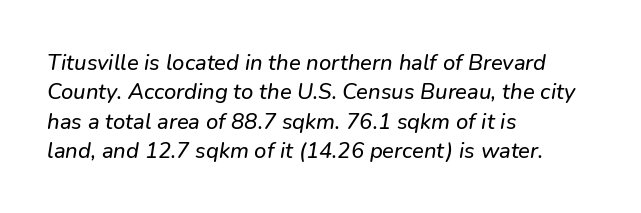
The glyphs look as if they've been sheared to an angle. The paragraph shown leans on its left margin. Underline: absent. Regarding leading, the lines here are spaced in the standard way. Is the letter spacing exaggerated? No — it looks like the ordinary default.
